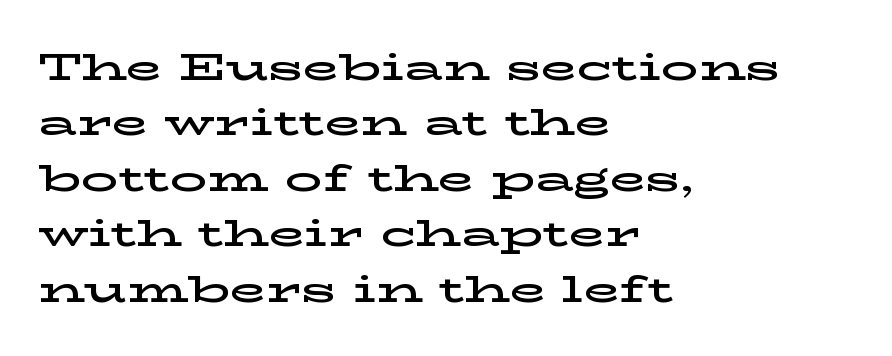
The image shows 37 px wide serif type, upright; set left-aligned, normal line spacing (1.5x), normal letter spacing, not underlined; low stroke contrast and a medium x-height.
